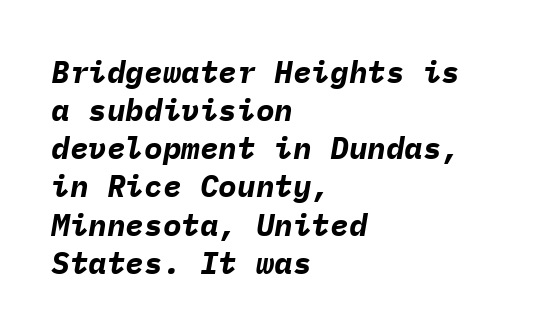
The image shows 31 px bold type, italic (leaning right), monospaced; set left-aligned, line spacing 1.23x, normal letter spacing, not underlined; low stroke contrast and a medium x-height.
